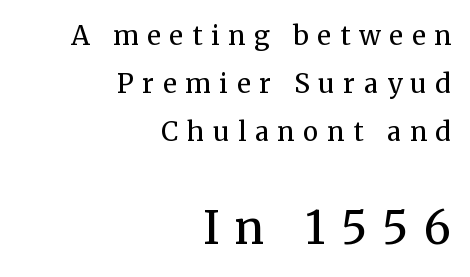
{"serif": "yes", "italic": "no", "bold": "no", "weight": "regular", "width": "normal", "stroke_contrast": "medium", "x_height": "medium", "monospaced": "no", "underline": "no", "align": "right", "line_spacing_ratio": 1.85, "letter_spacing": "wide", "letter_spacing_em": 0.34, "larger_block": "second", "size_ratio": 1.73, "glyph_px": 45}
